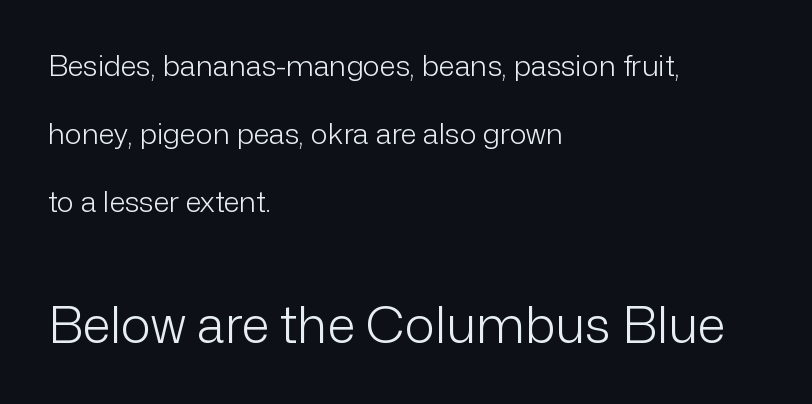
{"serif": "no", "italic": "no", "bold": "no", "weight": "light", "width": "normal", "stroke_contrast": "low", "x_height": "medium", "monospaced": "no", "underline": "no", "align": "left", "line_spacing": "loose", "line_spacing_ratio": 2.35, "letter_spacing": "normal", "letter_spacing_em": 0.0, "larger_block": "second", "size_ratio": 1.76, "glyph_px": 51}
